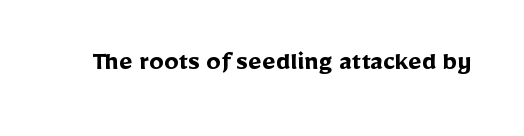
Notice how thick the strokes are: this is what a full bold looks like. Note: no serifs on the glyphs. Ascenders rise straight up at ninety degrees. The area under the type is left untouched. These lines are rendered in a variable-pitch font. A typesetter would call this zero additional tracking.
